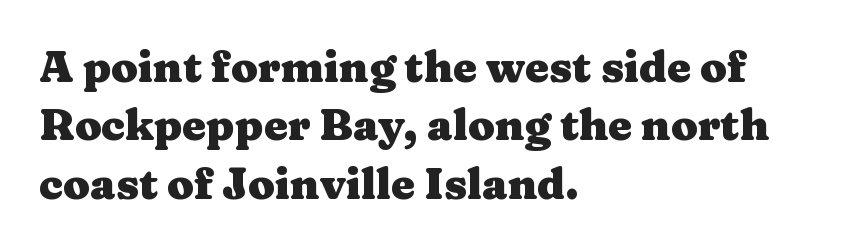
The image shows 43 px heavy, wide serif type, upright; set left-aligned, normal line spacing (1.36x), normal letter spacing, not underlined; medium stroke contrast and a medium x-height.
